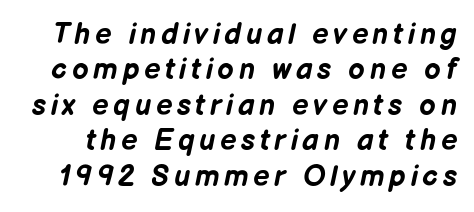
{"italic": "yes", "lean": "right", "slant_degrees": 12, "bold": "yes", "weight": "bold", "width": "normal", "stroke_contrast": "low", "x_height": "medium", "monospaced": "no", "underline": "no", "line_spacing_ratio": 1.22, "glyph_px": 29}
